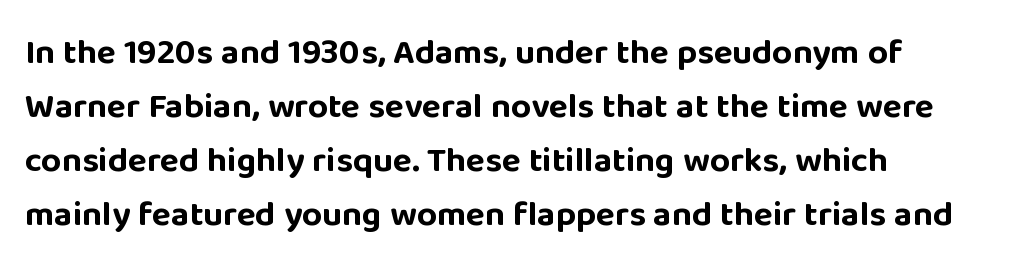
The image shows 35 px bold sans-serif type, upright; set left-aligned, normal line spacing (1.54x), normal letter spacing, not underlined; low stroke contrast and a large x-height.
